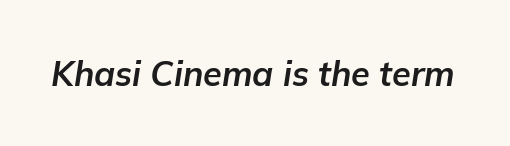
{"italic": "yes", "lean": "right", "slant_degrees": 9, "bold": "yes", "weight": "bold", "width": "normal", "stroke_contrast": "low", "x_height": "medium", "monospaced": "no", "underline": "no", "letter_spacing": "normal", "letter_spacing_em": 0.0, "glyph_px": 34}
